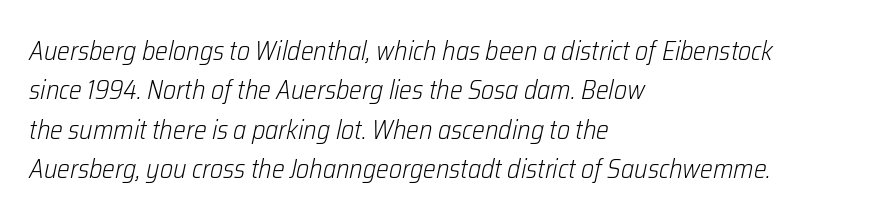
The image shows 27 px text type, italic (leaning right); set left-aligned, normal line spacing (1.46x), normal letter spacing, not underlined.
